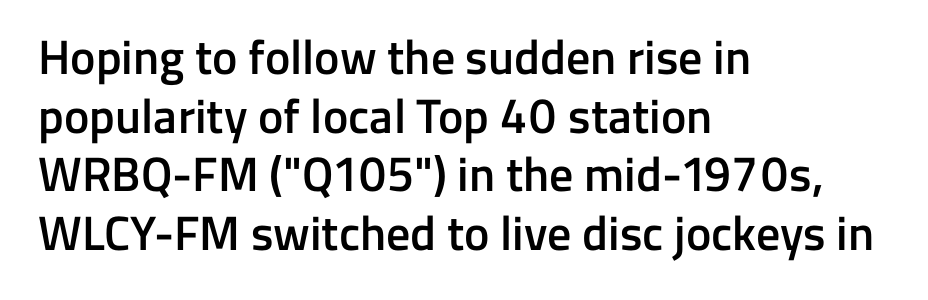
The glyphs in this specimen are sans serif. Standard letterfit; no display-style spreading of the glyphs. Is the type bold? Partly — it's a semibold, heavier than regular but not fully bold. A typesetter would call this proportional, since set widths differ per character. The letters stand straight up with perfectly vertical stems. Reading down the block, your eye returns to a fixed left position each line.
